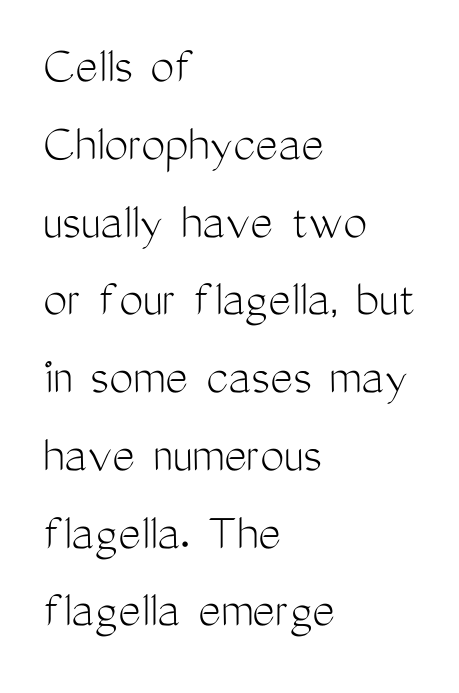
Q: Is the text bold? A: No.
Q: Is the text italic (slanted)? A: No, it is upright.
Q: Is the typeface a serif or a sans-serif typeface? A: Sans-serif.
Q: Is the text underlined? A: No.
Q: How is the paragraph aligned? A: Left-aligned.
Q: Is the spacing between letters normal or unusually wide? A: Normal.
Q: Is the spacing between lines tight, normal or loose? A: Normal.
Q: Width (condensed, normal, or wide)? A: Condensed.
Q: Stroke contrast? A: Medium.
Q: x-height? A: Medium.
Q: Monospaced? A: No.
